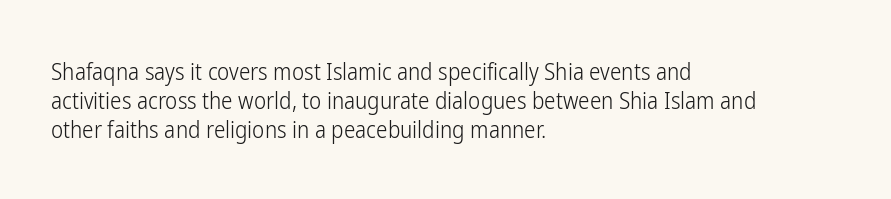
Nothing unusual about the tracking: characters are spaced as the font intends. Caption: multi-line text, flush left, ragged right. How would I describe the line gaps? Plain and ordinary. Unbolded letterforms with no extra heft.
